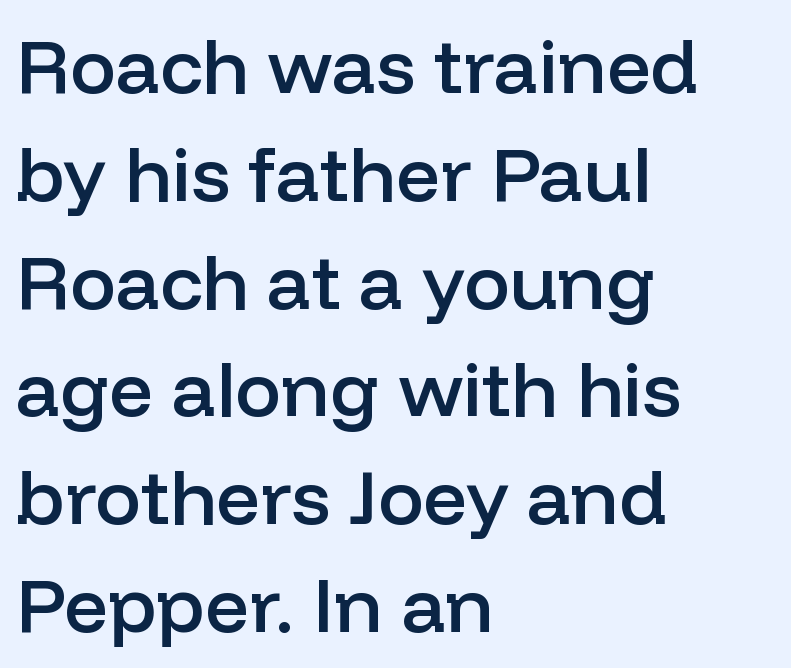
{"serif": "no", "italic": "no", "bold": "semi", "weight": "semibold", "width": "normal", "stroke_contrast": "low", "x_height": "medium", "monospaced": "no", "underline": "no", "align": "left", "line_spacing": "normal", "line_spacing_ratio": 1.4, "letter_spacing": "normal", "letter_spacing_em": 0.0, "glyph_px": 77}
